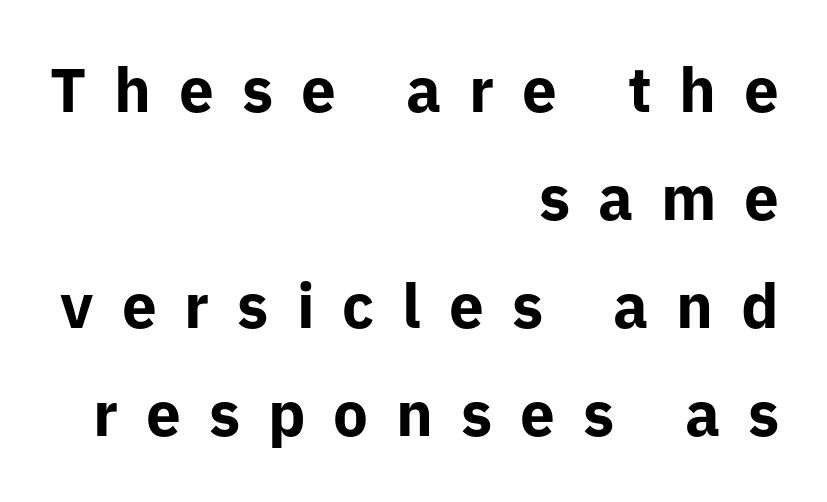
The image shows 62 px bold sans-serif type, upright; set right-aligned, line spacing 1.74x, unusually wide letter spacing (+0.45 em), not underlined; low stroke contrast and a medium x-height.
